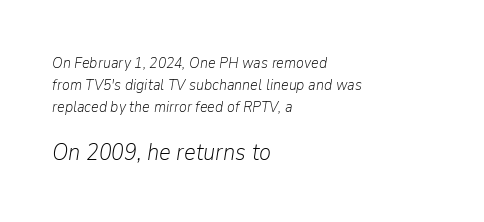
Just letters on the line, the space beneath them empty. Compared with ordinary roman type, these characters are visibly tilted. The strokes are not fattened; the text isn't bold. Here the second block reads like a headline and the first like body copy. Regular leading.
